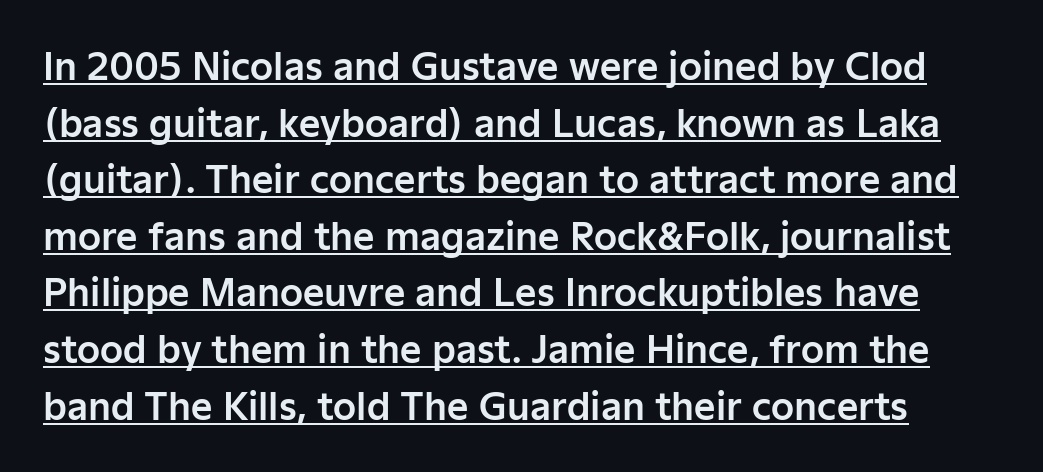
Q: Is the text italic (slanted)? A: No, it is upright.
Q: Is the typeface a serif or a sans-serif typeface? A: Sans-serif.
Q: Is the text underlined? A: Yes.
Q: Is the spacing between letters normal or unusually wide? A: Normal.
Q: Is the spacing between lines tight, normal or loose? A: Normal.
Q: Width (condensed, normal, or wide)? A: Normal.
Q: Stroke contrast? A: Low.
Q: x-height? A: Medium.
Q: Monospaced? A: No.
